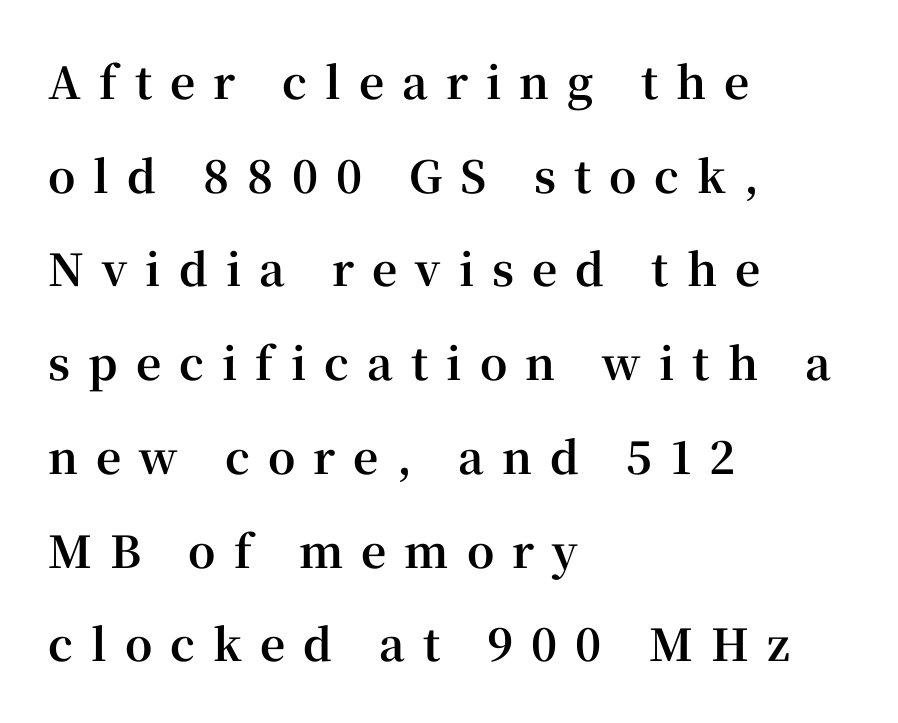
Q: Is the text bold? A: Yes.
Q: Is the text italic (slanted)? A: No, it is upright.
Q: Is the typeface a serif or a sans-serif typeface? A: Serif.
Q: Is the text underlined? A: No.
Q: How is the paragraph aligned? A: Left-aligned.
Q: Is the spacing between letters normal or unusually wide? A: Unusually wide.
Q: Is the spacing between lines tight, normal or loose? A: Loose.
Q: Width (condensed, normal, or wide)? A: Normal.
Q: Stroke contrast? A: High.
Q: x-height? A: Medium.
Q: Monospaced? A: No.
